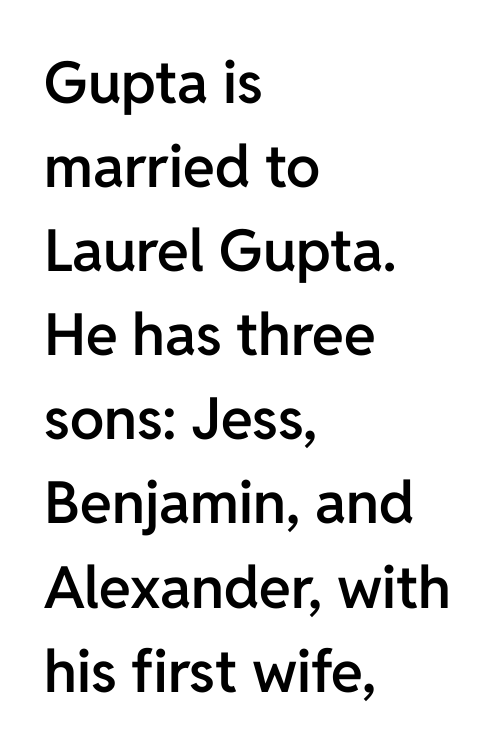
The image shows 58 px semibold sans-serif type, upright; set left-aligned, normal line spacing (1.45x), normal letter spacing, not underlined; low stroke contrast and a medium x-height.
